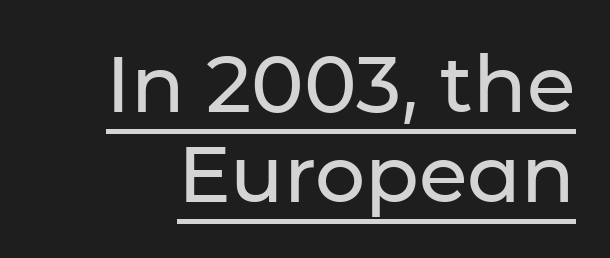
{"serif": "no", "italic": "no", "width": "normal", "stroke_contrast": "low", "x_height": "medium", "monospaced": "no", "underline": "yes", "line_spacing": "tight", "line_spacing_ratio": 1.14, "letter_spacing": "normal", "letter_spacing_em": 0.0, "glyph_px": 79}
